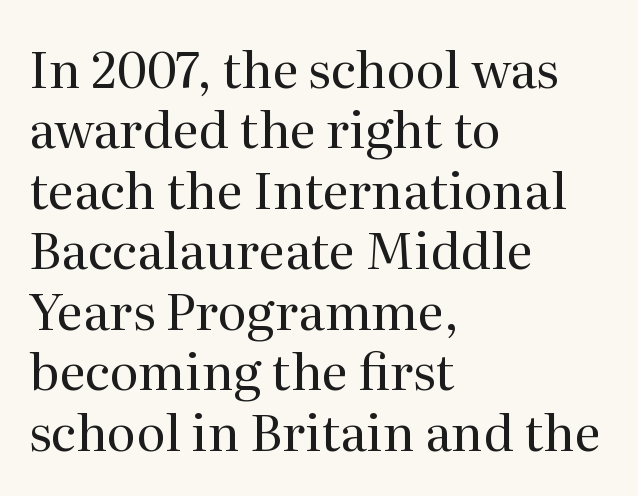
{"serif": "yes", "italic": "no", "bold": "no", "weight": "regular", "width": "normal", "stroke_contrast": "medium", "x_height": "medium", "monospaced": "no", "underline": "no", "align": "left", "line_spacing_ratio": 1.21, "letter_spacing": "normal", "letter_spacing_em": 0.0, "glyph_px": 50}
